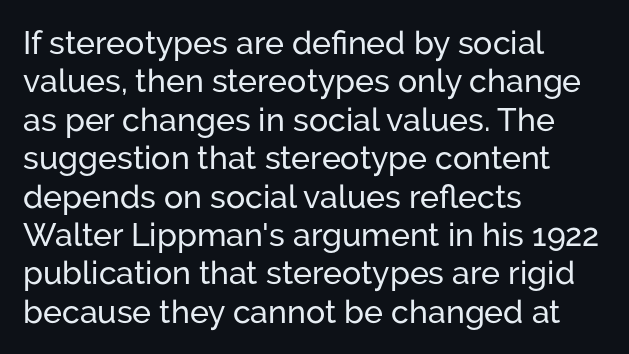
Observe the absence of serifs on each vertical stroke in this sample. Underline: absent. Ordinary non-slanted type is in use. Reading down the block, your eye returns to a fixed left position each line. The face used here is proportionally spaced, like ordinary book or web type.
